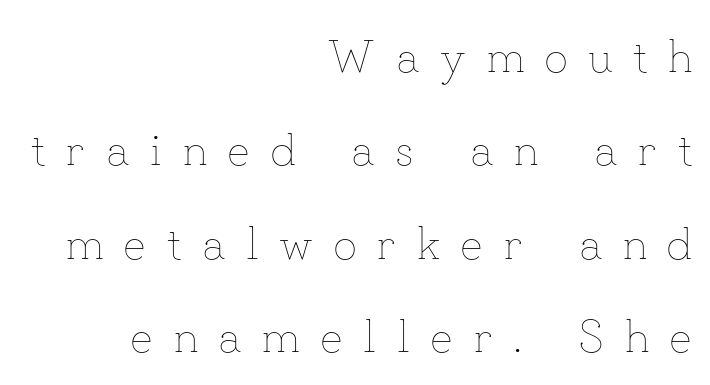
Q: Is the text bold? A: No.
Q: Is the text italic (slanted)? A: No, it is upright.
Q: Is the text underlined? A: No.
Q: How is the paragraph aligned? A: Right-aligned.
Q: Is the spacing between letters normal or unusually wide? A: Unusually wide.
Q: Is the spacing between lines tight, normal or loose? A: Loose.
Q: Width (condensed, normal, or wide)? A: Normal.
Q: Stroke contrast? A: Low.
Q: x-height? A: Small.
Q: Monospaced? A: No.
